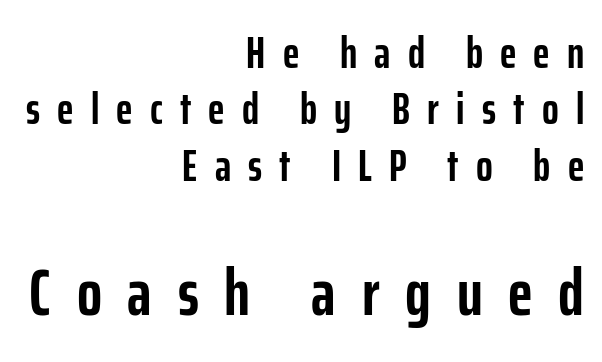
Q: Is the text bold? A: Yes.
Q: Is the text italic (slanted)? A: No, it is upright.
Q: Is the typeface a serif or a sans-serif typeface? A: Sans-serif.
Q: Is the text underlined? A: No.
Q: How is the paragraph aligned? A: Right-aligned.
Q: Is the spacing between letters normal or unusually wide? A: Unusually wide.
Q: Is the spacing between lines tight, normal or loose? A: Normal.
Q: Which block of text is set in a larger size, the first (top) or the second (bottom)? A: The second (bottom) one.
Q: Width (condensed, normal, or wide)? A: Condensed.
Q: Stroke contrast? A: Low.
Q: x-height? A: Medium.
Q: Monospaced? A: No.
